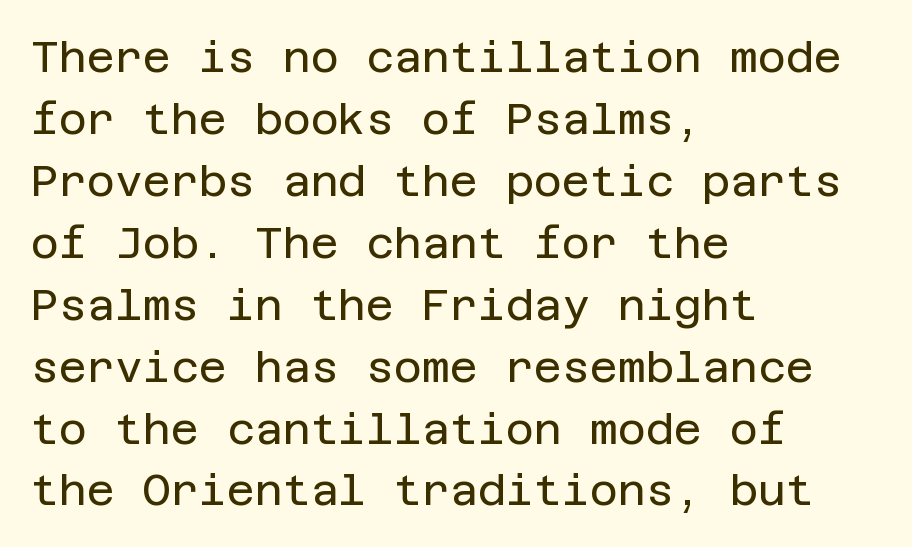
Is there much room between lines? A standard amount, neither cramped nor airy. The horizontal fit of the characters is conventional and even. Layout note: lines flush left. Serif or sans? Sans — the stroke terminals are bare.
